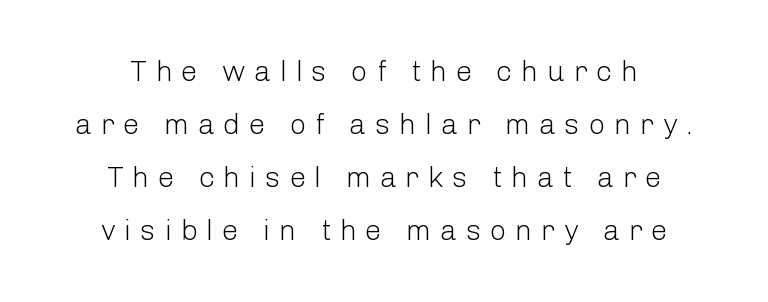
Serif or sans? Sans — the stroke terminals are bare. This sample has the flowing, uneven cadence of proportional lettering. Each row of text sits above clean, open space. Leftover space on each line is divided equally before and after the words.
